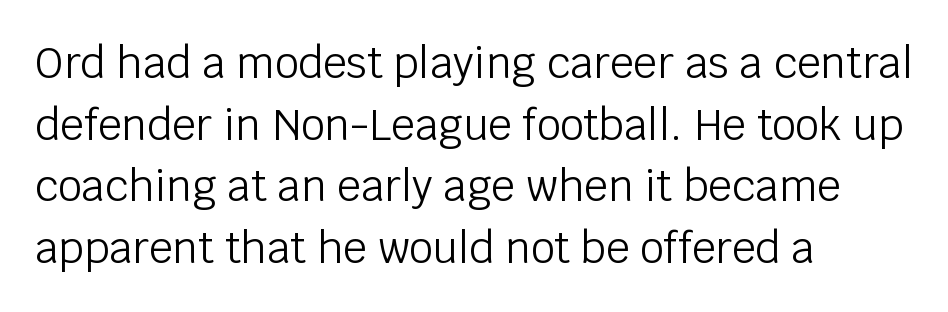
{"serif": "no", "italic": "no", "bold": "no", "weight": "light", "width": "normal", "stroke_contrast": "low", "x_height": "large", "monospaced": "no", "underline": "no", "align": "left", "line_spacing": "normal", "line_spacing_ratio": 1.47, "letter_spacing": "normal", "letter_spacing_em": 0.0, "glyph_px": 42}
